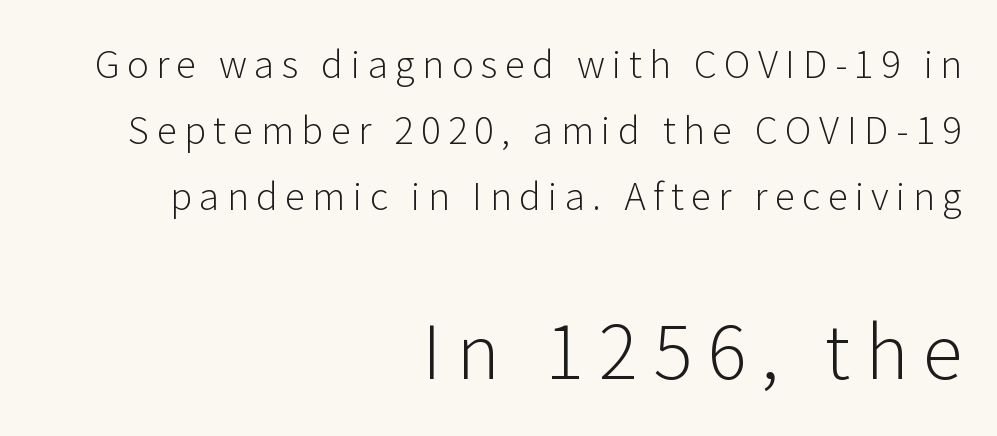
Looks like regular typesetting: each glyph gets only the width it needs. The setting favours the right margin, as signatures and pull-quotes sometimes do. Top chunk: small. Bottom chunk: large. Serif or sans? Sans — the stroke terminals are bare. The tracking reads as deliberately expanded to a designer's eye.
